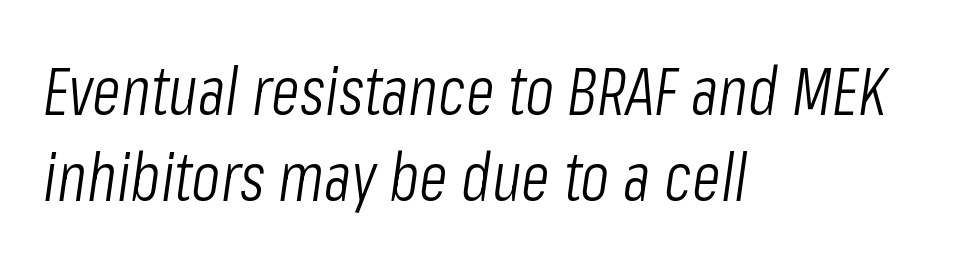
The image shows 67 px light, condensed type, italic (leaning right); set left-aligned, normal line spacing (1.28x), normal letter spacing, not underlined; low stroke contrast and a medium x-height.
